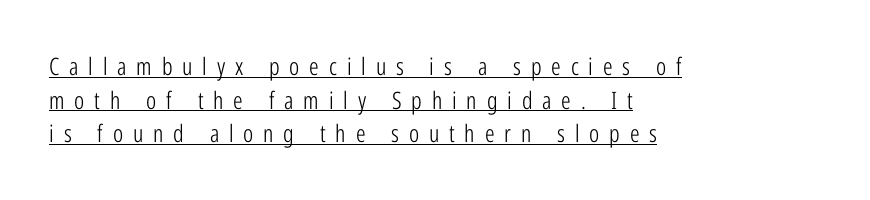
Q: Is the text bold? A: No.
Q: Is the text italic (slanted)? A: No, it is upright.
Q: Is the text underlined? A: Yes.
Q: How is the paragraph aligned? A: Left-aligned.
Q: Is the spacing between letters normal or unusually wide? A: Unusually wide.
Q: Is the spacing between lines tight, normal or loose? A: Normal.
